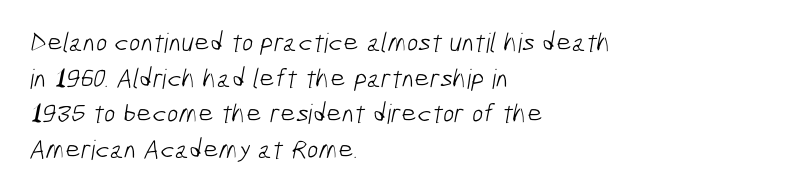
Q: Is the text bold? A: No.
Q: Is the text underlined? A: No.
Q: How is the paragraph aligned? A: Left-aligned.
Q: Is the spacing between letters normal or unusually wide? A: Normal.
Q: Is the spacing between lines tight, normal or loose? A: Normal.
